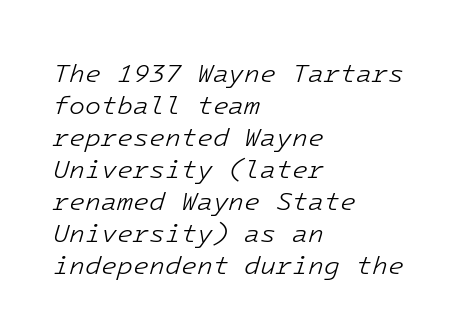
{"italic": "yes", "lean": "right", "slant_degrees": 16, "bold": "no", "underline": "no", "align": "left", "line_spacing_ratio": 1.23, "letter_spacing": "normal", "letter_spacing_em": 0.0, "glyph_px": 26}
